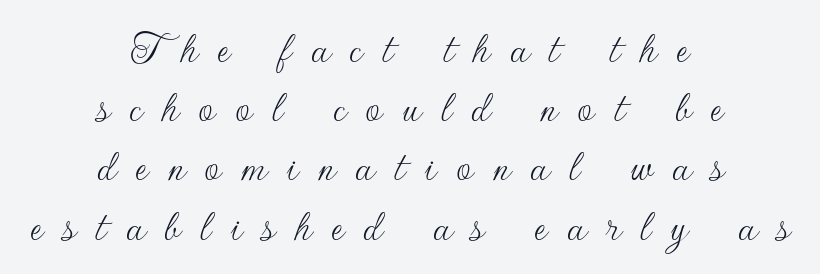
Q: Is the text bold? A: No.
Q: Is the text italic (slanted)? A: Yes.
Q: Is the typeface a serif or a sans-serif typeface? A: Sans-serif.
Q: Is the text underlined? A: No.
Q: How is the paragraph aligned? A: Centered.
Q: Is the spacing between letters normal or unusually wide? A: Unusually wide.
Q: Is the spacing between lines tight, normal or loose? A: Normal.
Q: Width (condensed, normal, or wide)? A: Normal.
Q: Stroke contrast? A: Low.
Q: x-height? A: Small.
Q: Monospaced? A: No.
